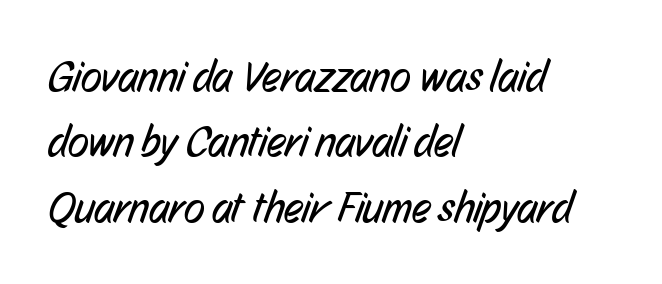
Q: Is the text bold? A: No.
Q: Is the typeface a serif or a sans-serif typeface? A: Sans-serif.
Q: Is the text underlined? A: No.
Q: How is the paragraph aligned? A: Left-aligned.
Q: Is the spacing between letters normal or unusually wide? A: Normal.
Q: Is the spacing between lines tight, normal or loose? A: Normal.
Q: Width (condensed, normal, or wide)? A: Condensed.
Q: Stroke contrast? A: Low.
Q: x-height? A: Medium.
Q: Monospaced? A: No.
